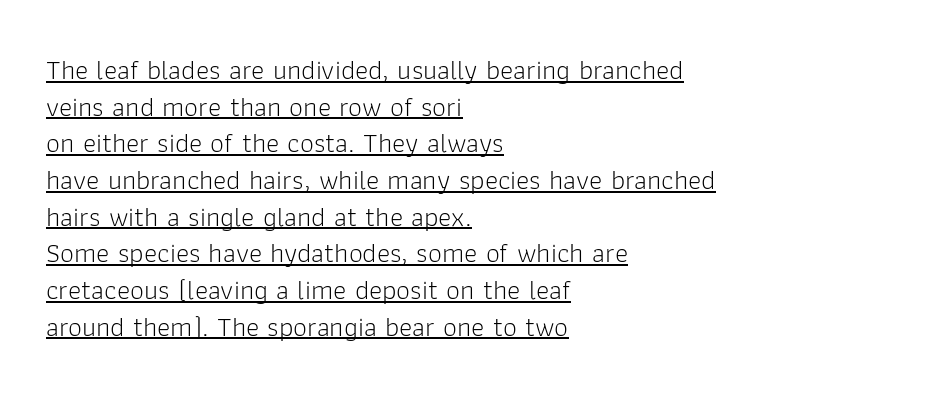
{"serif": "no", "italic": "no", "bold": "no", "weight": "light", "width": "normal", "stroke_contrast": "low", "x_height": "medium", "monospaced": "no", "underline": "yes", "align": "left", "line_spacing": "normal", "line_spacing_ratio": 1.31, "letter_spacing": "normal", "letter_spacing_em": 0.0, "glyph_px": 28}
